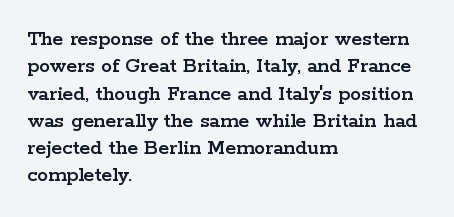
{"italic": "no", "underline": "no", "align": "left", "line_spacing_ratio": 1.24, "letter_spacing": "normal", "letter_spacing_em": 0.0, "glyph_px": 22}
